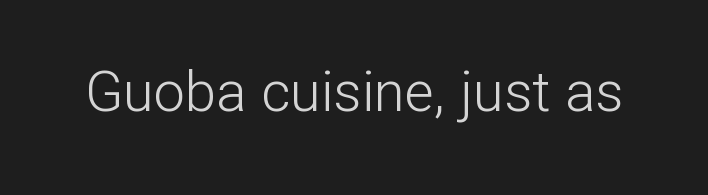
{"serif": "no", "italic": "no", "bold": "no", "weight": "light", "width": "normal", "stroke_contrast": "low", "x_height": "medium", "monospaced": "no", "underline": "no", "letter_spacing": "normal", "letter_spacing_em": 0.0, "glyph_px": 56}
